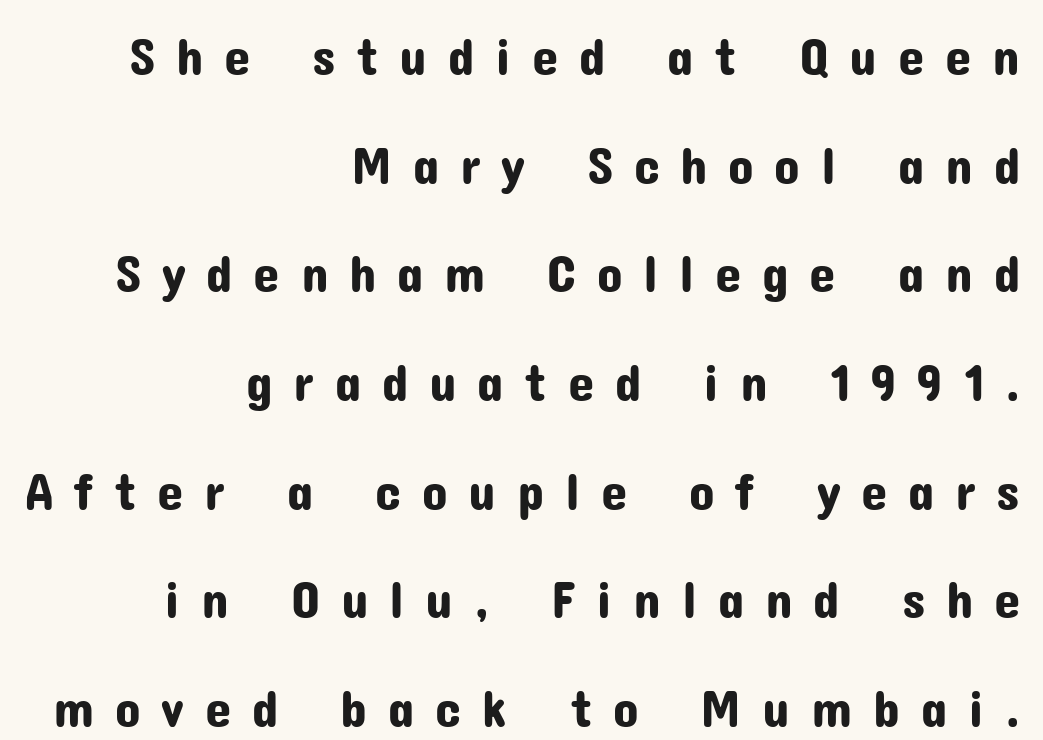
{"serif": "no", "italic": "no", "width": "normal", "stroke_contrast": "low", "x_height": "medium", "monospaced": "no", "underline": "no", "align": "right", "line_spacing": "loose", "line_spacing_ratio": 2.05, "letter_spacing": "wide", "letter_spacing_em": 0.39, "glyph_px": 53}
